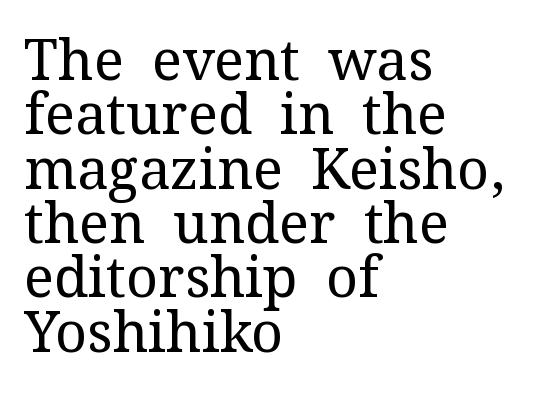
{"serif": "yes", "italic": "no", "bold": "no", "weight": "regular", "width": "normal", "stroke_contrast": "medium", "x_height": "medium", "monospaced": "no", "underline": "no", "align": "left", "line_spacing": "tight", "line_spacing_ratio": 0.97, "letter_spacing": "normal", "letter_spacing_em": 0.0, "glyph_px": 56}
